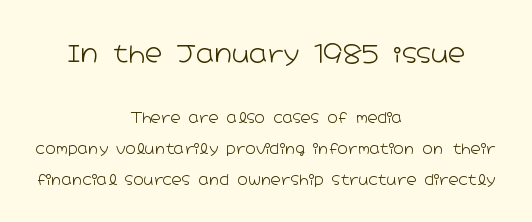
{"italic": "no", "bold": "no", "underline": "no", "align": "center", "line_spacing": "loose", "line_spacing_ratio": 2.2, "letter_spacing": "normal", "letter_spacing_em": 0.0, "larger_block": "first", "size_ratio": 1.71, "glyph_px": 24}
